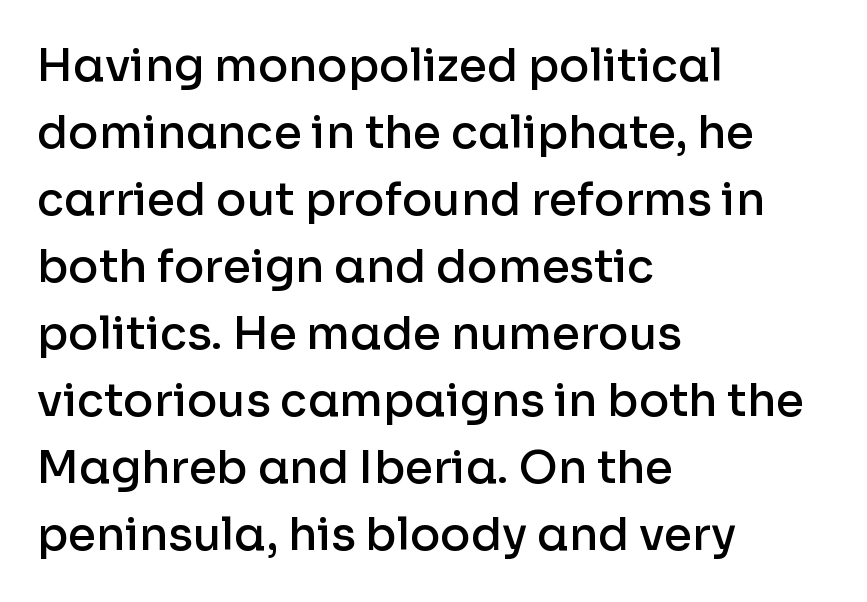
Which margin do the lines hug? The left one — the right edge is uneven. Just letters on the line, the space beneath them empty. The face used here is proportionally spaced, like ordinary book or web type. Glyph-to-glyph distance matches everyday printed text. The font's upright variant was chosen for this text. Honestly, the row spacing looks completely unremarkable.
